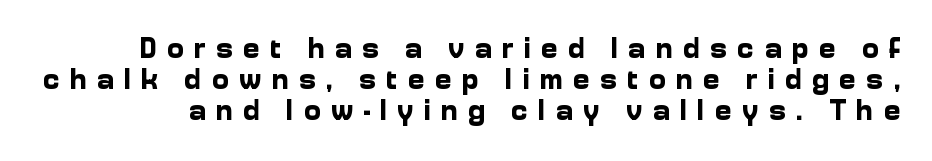
Compared with typical body copy, the letter spacing here is much looser. The lettering holds an erect, upright posture throughout. The glyphs have the mass of a bold cut. Proportional: the letters do not fall into vertical columns. What kind of face is this? One without serifs — a sans. The words here are not underlined.
